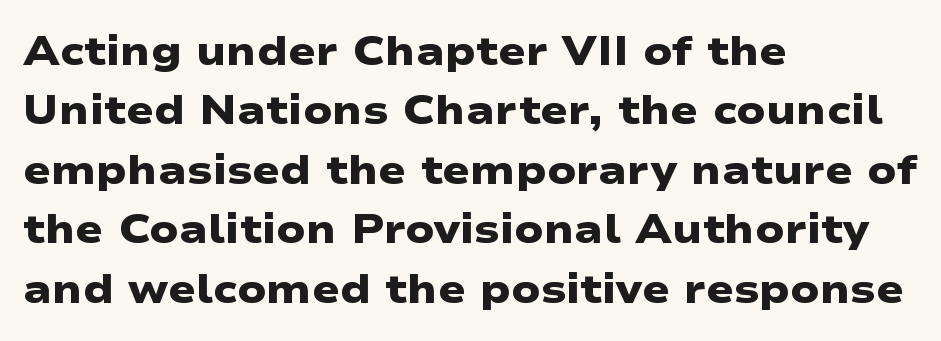
The image shows 41 px heavy, wide sans-serif type; set left-aligned, normal line spacing (1.45x), normal letter spacing, not underlined; low stroke contrast and a medium x-height.
